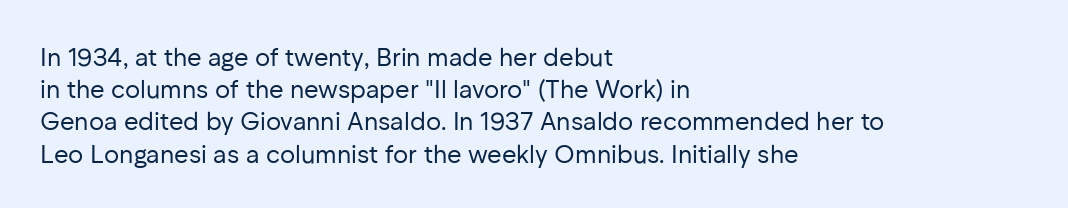
{"italic": "no", "bold": "no", "underline": "no", "align": "left", "line_spacing": "normal", "line_spacing_ratio": 1.29, "letter_spacing": "normal", "letter_spacing_em": 0.0, "glyph_px": 25}
